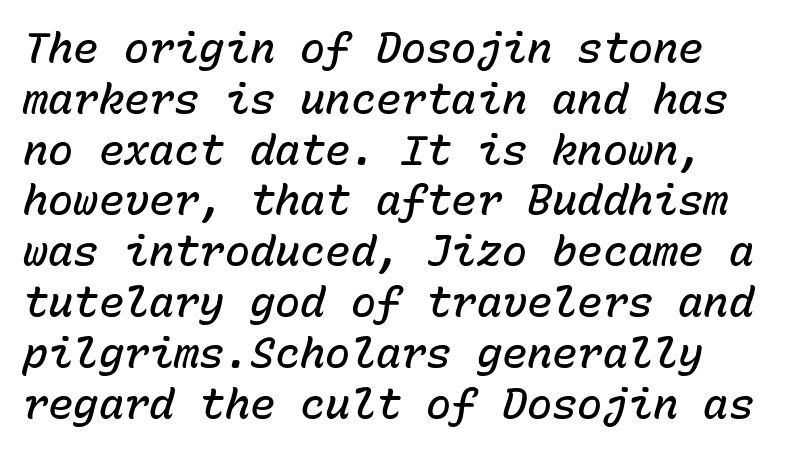
The image shows 42 px semibold type, italic (leaning right), monospaced; set left-aligned, line spacing 1.21x, normal letter spacing, not underlined; low stroke contrast and a medium x-height.
